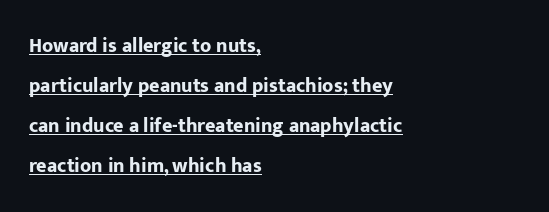
Compared with typical paragraphs, the rows here are farther apart. The rendered words wear a rule along their underside. What weight is shown? A full bold with thick strokes. Notice how the stems are strictly vertical — no italics here.
